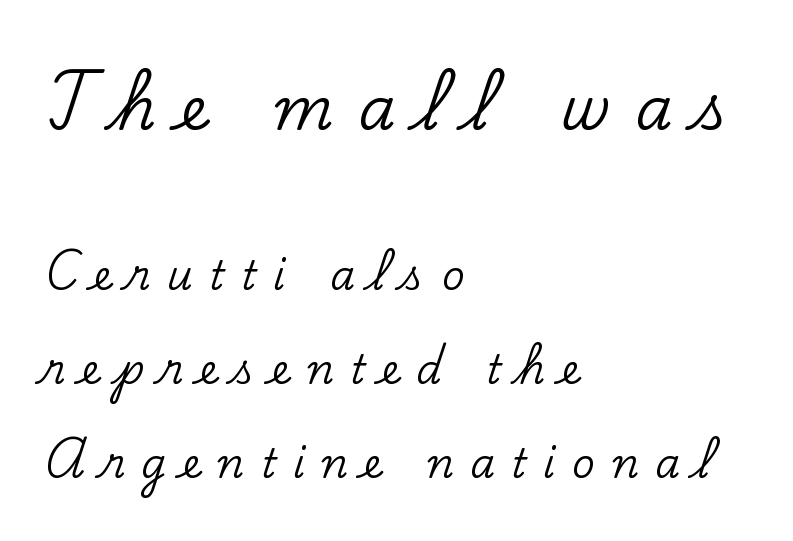
{"serif": "yes", "width": "normal", "stroke_contrast": "low", "x_height": "small", "monospaced": "no", "underline": "no", "align": "left", "line_spacing": "loose", "line_spacing_ratio": 2.34, "letter_spacing": "wide", "letter_spacing_em": 0.41, "larger_block": "first", "size_ratio": 1.5, "glyph_px": 60}
